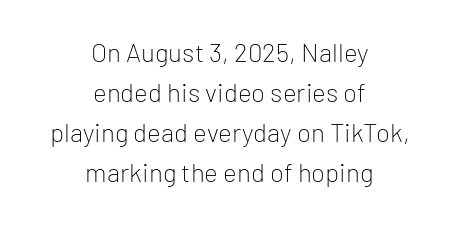
The image shows 26 px text type, upright; set centered, normal line spacing (1.54x), normal letter spacing, not underlined.
